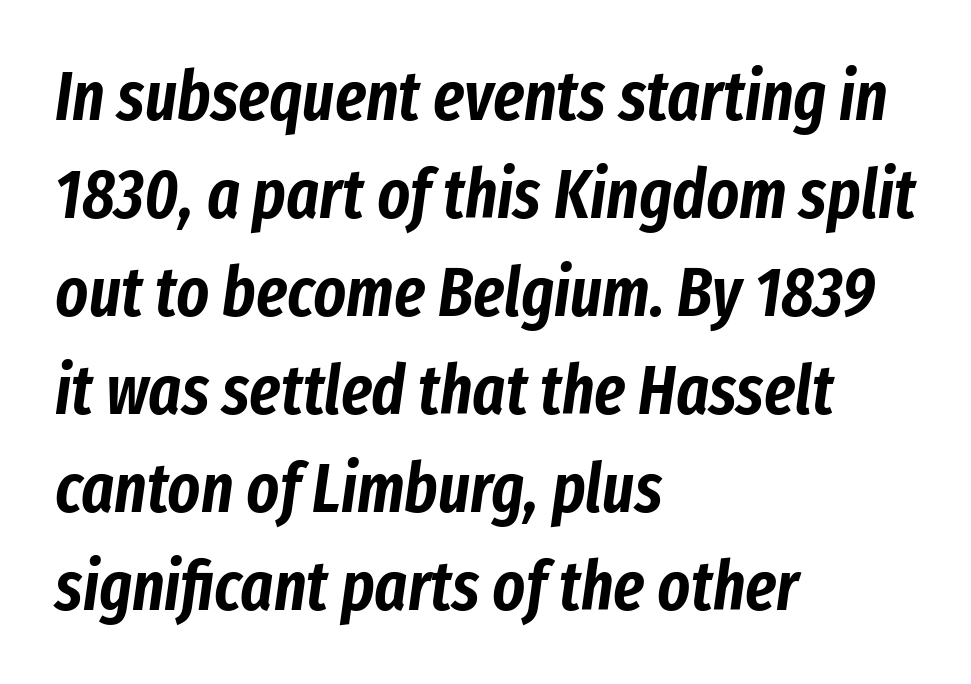
{"italic": "yes", "lean": "right", "slant_degrees": 8, "width": "condensed", "stroke_contrast": "low", "x_height": "medium", "monospaced": "no", "underline": "no", "align": "left", "line_spacing": "normal", "line_spacing_ratio": 1.42, "letter_spacing": "normal", "letter_spacing_em": 0.0, "glyph_px": 69}
